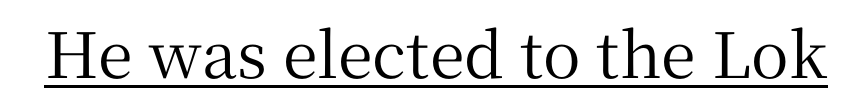
Inter-character spacing is left at the font's built-in metrics. Ascenders rise straight up at ninety degrees. A typographer would call this underscored text. Is this a fixed-width face? No — the glyphs have proportional, varying widths. Examine the stroke ends and you'll spot serifs.
